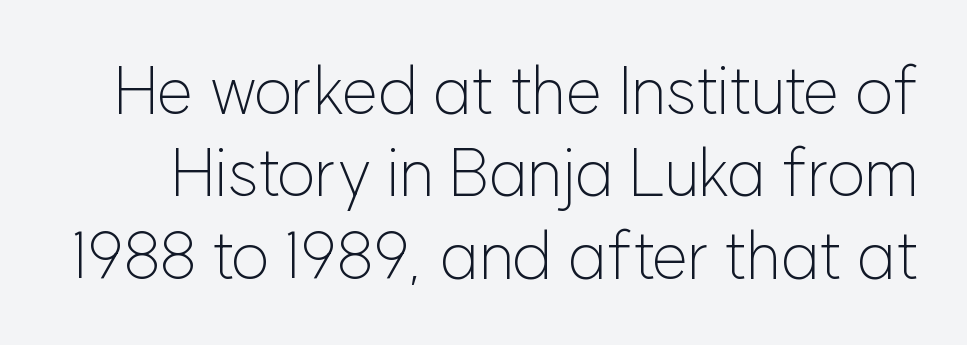
Does the type have serifs? No, each stem ends abruptly. The vertical gap from one line to the next is medium. A typesetter would call this zero additional tracking. A typesetter would mark this as roman, not italic. Vertical stems look standard width or narrower in stroke. Rule under the text: the space is simply empty.
